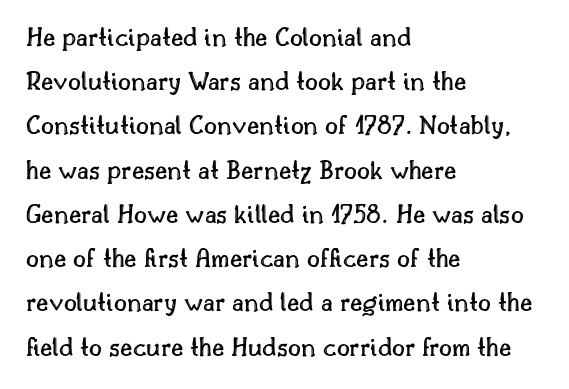
{"italic": "no", "width": "normal", "x_height": "small", "monospaced": "no", "underline": "no", "align": "left", "line_spacing": "normal", "line_spacing_ratio": 1.58, "letter_spacing": "normal", "letter_spacing_em": 0.0, "glyph_px": 28}
